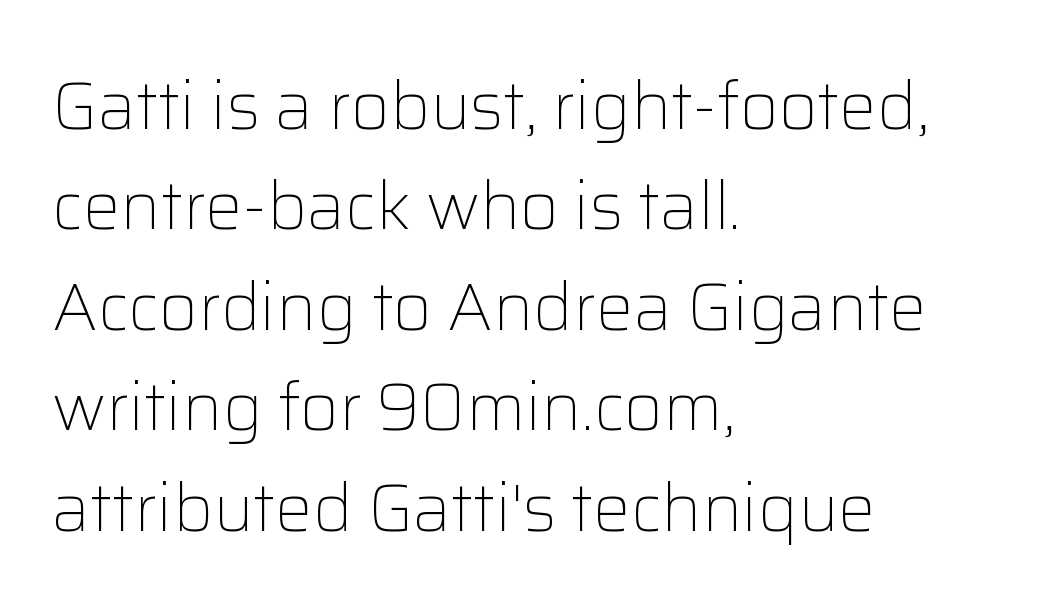
The image shows 67 px light sans-serif type, upright; set left-aligned, normal line spacing (1.5x), normal letter spacing, not underlined; low stroke contrast and a medium x-height.
